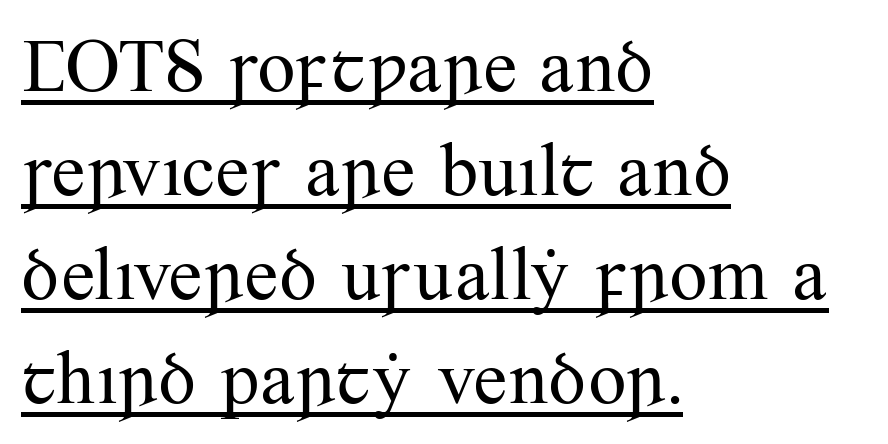
This is roman type, the default non-slanted kind. On a weight scale, this lands at 450 or below. The face used here appears with an underline applied. The rendering uses natural spacing where letterforms have individual widths. Glyph-to-glyph distance matches everyday printed text. The ragged edge is on the right, which tells us the setting is flush left.
